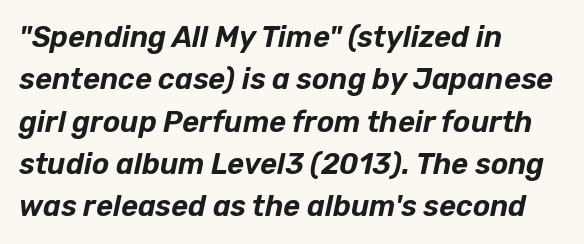
{"italic": "yes", "lean": "right", "slant_degrees": 12, "width": "normal", "stroke_contrast": "low", "x_height": "medium", "monospaced": "no", "underline": "no", "align": "left", "line_spacing": "normal", "line_spacing_ratio": 1.46, "letter_spacing": "normal", "letter_spacing_em": 0.0, "glyph_px": 29}
